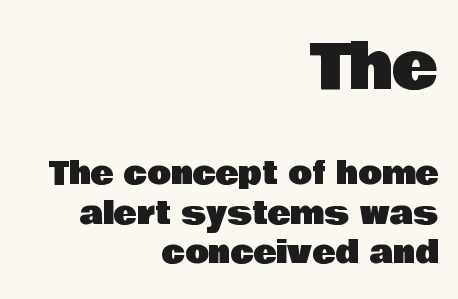
The image shows 62 px sans-serif type, upright; set right-aligned, normal line spacing (1.28x), normal letter spacing, not underlined; the first (top) block is 2.0x larger; low stroke contrast and a large x-height.
